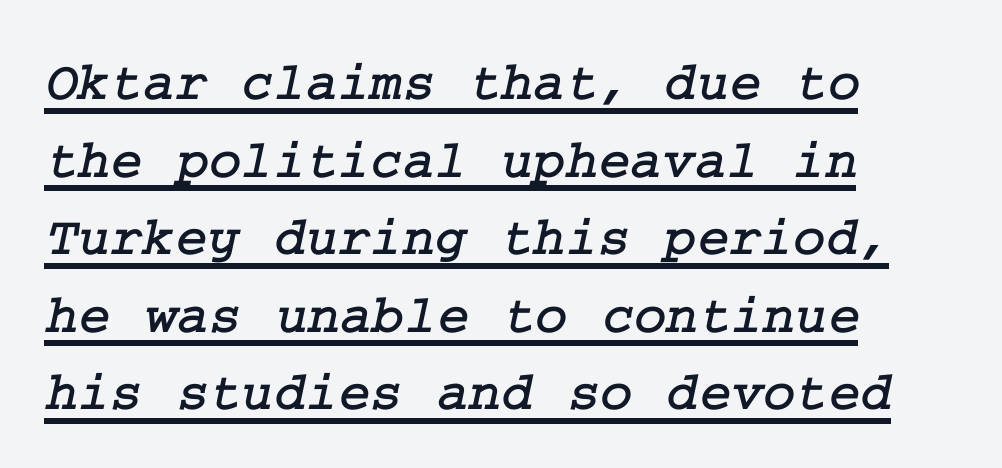
{"serif": "yes", "width": "normal", "stroke_contrast": "low", "x_height": "medium", "underline": "yes", "align": "left", "line_spacing": "normal", "line_spacing_ratio": 1.41, "letter_spacing": "normal", "letter_spacing_em": 0.0, "glyph_px": 55}
